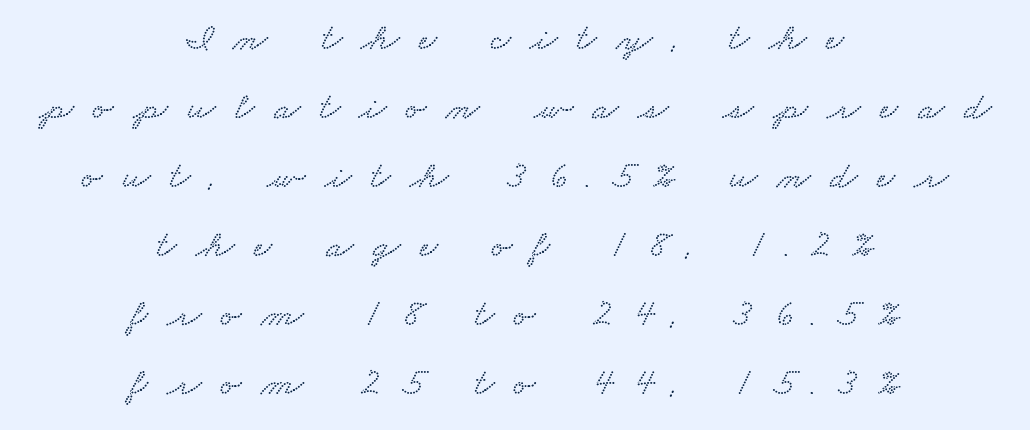
The image shows 39 px wide type; set centered, line spacing 1.77x, unusually wide letter spacing (+0.5 em), not underlined; low stroke contrast and a small x-height.
